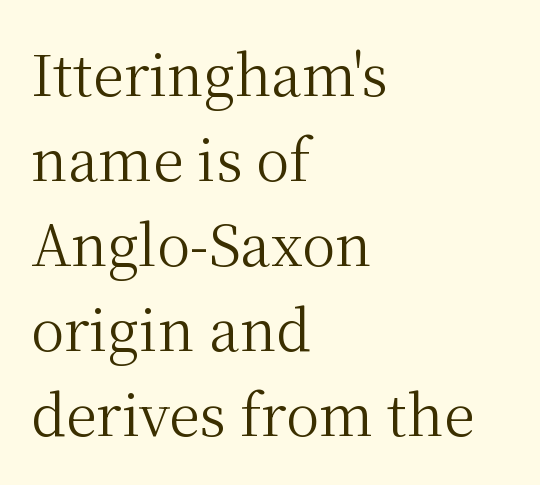
Line spacing here is normal. A classic flush-left, rag-right setting is used for this passage. Descenders are the only things crossing below the line. Tall strokes in this sample are plumb rather than angled. The designer went with a serif here, giving each stem small feet.
